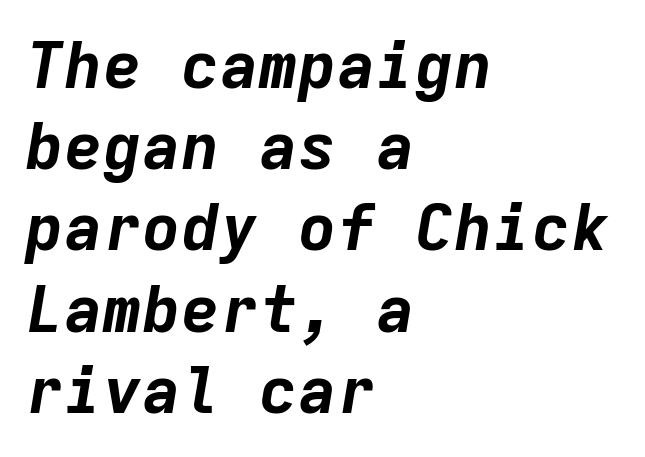
Q: Is the text bold? A: Yes.
Q: Is the text italic (slanted)? A: Yes, it leans right by about 9 degrees.
Q: Is the text underlined? A: No.
Q: How is the paragraph aligned? A: Left-aligned.
Q: Is the spacing between letters normal or unusually wide? A: Normal.
Q: Is the spacing between lines tight, normal or loose? A: Normal.
Q: Width (condensed, normal, or wide)? A: Normal.
Q: Stroke contrast? A: Low.
Q: x-height? A: Medium.
Q: Monospaced? A: Yes.
